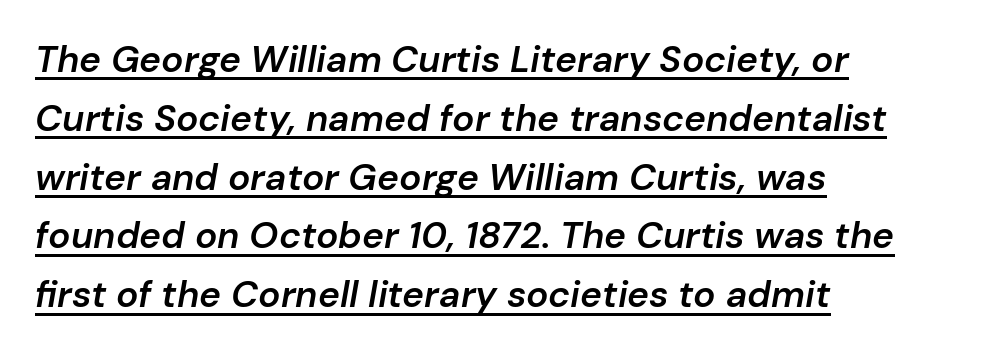
Is this a fixed-width face? No — the glyphs have proportional, varying widths. The letters are semibold — heavier than regular but short of a full bold. Would a proofreader flag this as italicized? Yes. The space between consecutive lines is moderate. Has an underline been added? It has.
